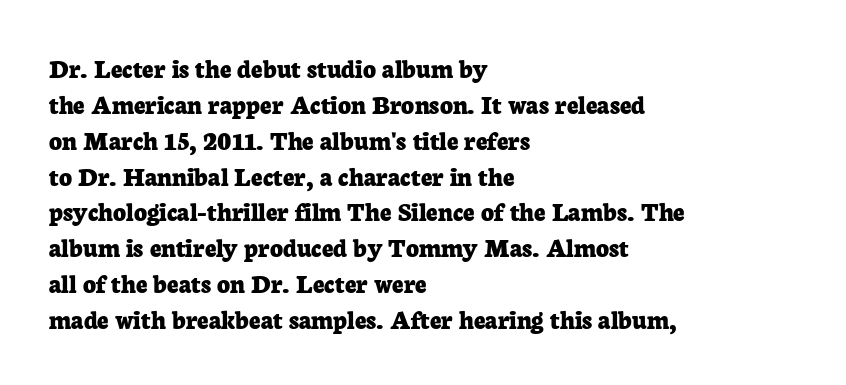
Q: Is the text bold? A: Yes.
Q: Is the text italic (slanted)? A: No, it is upright.
Q: Is the typeface a serif or a sans-serif typeface? A: Serif.
Q: Is the text underlined? A: No.
Q: How is the paragraph aligned? A: Left-aligned.
Q: Is the spacing between letters normal or unusually wide? A: Normal.
Q: Is the spacing between lines tight, normal or loose? A: Normal.
Q: Width (condensed, normal, or wide)? A: Normal.
Q: Stroke contrast? A: Low.
Q: x-height? A: Medium.
Q: Monospaced? A: No.
